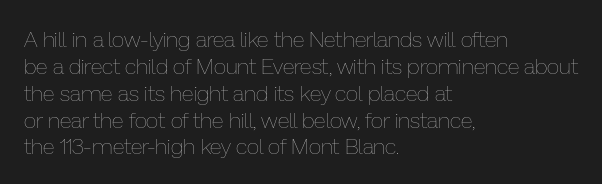
{"italic": "no", "bold": "no", "underline": "no", "align": "left", "line_spacing_ratio": 1.22, "letter_spacing": "normal", "letter_spacing_em": 0.0, "glyph_px": 22}
